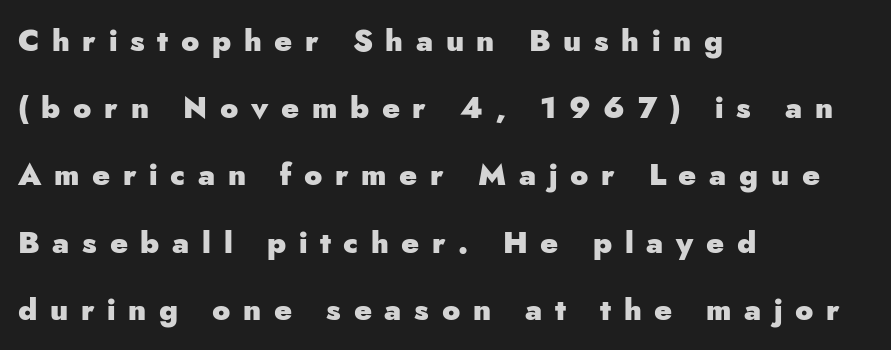
Q: Is the text bold? A: Yes.
Q: Is the text italic (slanted)? A: No, it is upright.
Q: Is the typeface a serif or a sans-serif typeface? A: Sans-serif.
Q: Is the text underlined? A: No.
Q: How is the paragraph aligned? A: Left-aligned.
Q: Is the spacing between letters normal or unusually wide? A: Unusually wide.
Q: Is the spacing between lines tight, normal or loose? A: Loose.
Q: Width (condensed, normal, or wide)? A: Normal.
Q: Stroke contrast? A: Low.
Q: x-height? A: Small.
Q: Monospaced? A: No.
